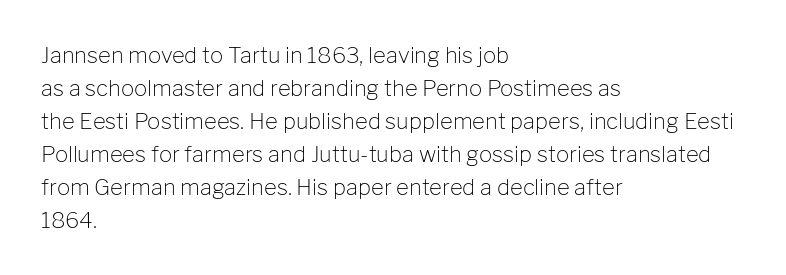
The image shows 22 px text type, upright; set left-aligned, normal line spacing (1.5x), normal letter spacing, not underlined.
